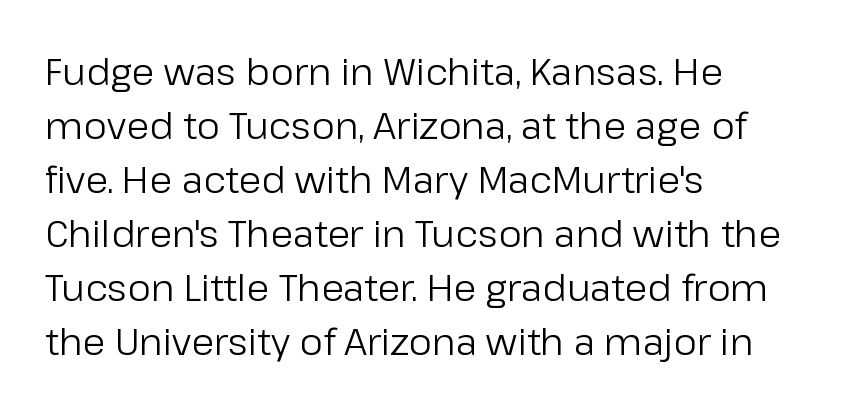
{"serif": "no", "italic": "no", "bold": "no", "weight": "regular", "width": "normal", "stroke_contrast": "low", "x_height": "medium", "monospaced": "no", "underline": "no", "align": "left", "line_spacing": "normal", "line_spacing_ratio": 1.46, "letter_spacing": "normal", "letter_spacing_em": 0.0, "glyph_px": 37}
